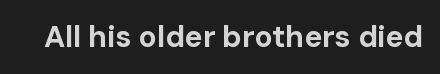
Q: Is the text bold? A: Yes.
Q: Is the text italic (slanted)? A: No, it is upright.
Q: Is the typeface a serif or a sans-serif typeface? A: Sans-serif.
Q: Is the text underlined? A: No.
Q: Is the spacing between letters normal or unusually wide? A: Normal.
Q: Width (condensed, normal, or wide)? A: Normal.
Q: Stroke contrast? A: Low.
Q: x-height? A: Medium.
Q: Monospaced? A: No.
